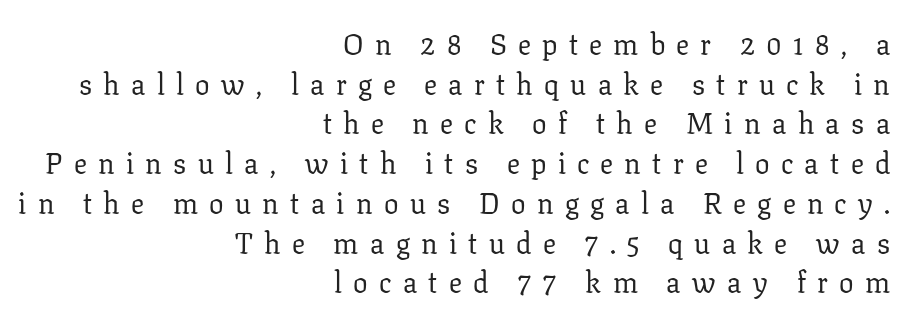
Q: Is the text bold? A: No.
Q: Is the text italic (slanted)? A: No, it is upright.
Q: Is the typeface a serif or a sans-serif typeface? A: Serif.
Q: Is the text underlined? A: No.
Q: How is the paragraph aligned? A: Right-aligned.
Q: Is the spacing between letters normal or unusually wide? A: Unusually wide.
Q: Is the spacing between lines tight, normal or loose? A: Normal.
Q: Width (condensed, normal, or wide)? A: Normal.
Q: Stroke contrast? A: Low.
Q: x-height? A: Medium.
Q: Monospaced? A: No.
